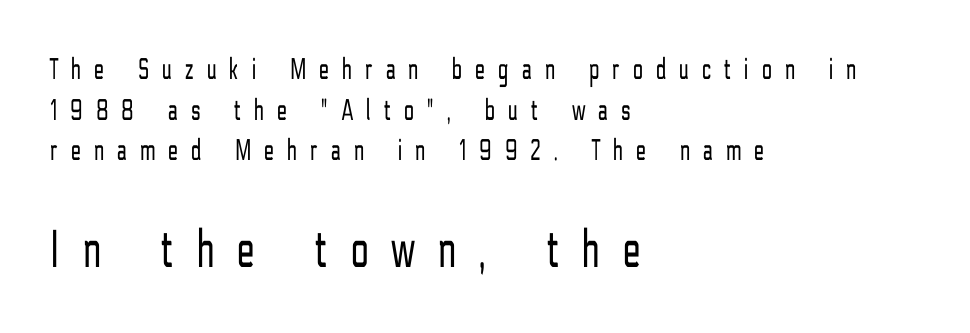
Q: Is the text bold? A: No.
Q: Is the text italic (slanted)? A: No, it is upright.
Q: Is the typeface a serif or a sans-serif typeface? A: Sans-serif.
Q: Is the text underlined? A: No.
Q: How is the paragraph aligned? A: Left-aligned.
Q: Is the spacing between letters normal or unusually wide? A: Unusually wide.
Q: Is the spacing between lines tight, normal or loose? A: Normal.
Q: Which block of text is set in a larger size, the first (top) or the second (bottom)? A: The second (bottom) one.
Q: Width (condensed, normal, or wide)? A: Condensed.
Q: Stroke contrast? A: Low.
Q: x-height? A: Medium.
Q: Monospaced? A: No.
